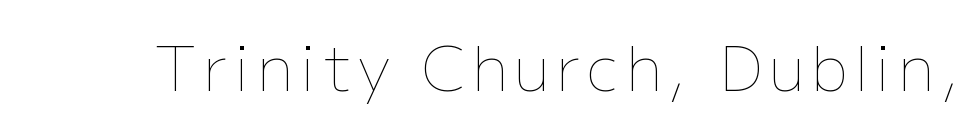
Q: Is the text bold? A: No.
Q: Is the text italic (slanted)? A: No, it is upright.
Q: Is the text underlined? A: No.
Q: Width (condensed, normal, or wide)? A: Normal.
Q: Stroke contrast? A: Low.
Q: x-height? A: Medium.
Q: Monospaced? A: No.
